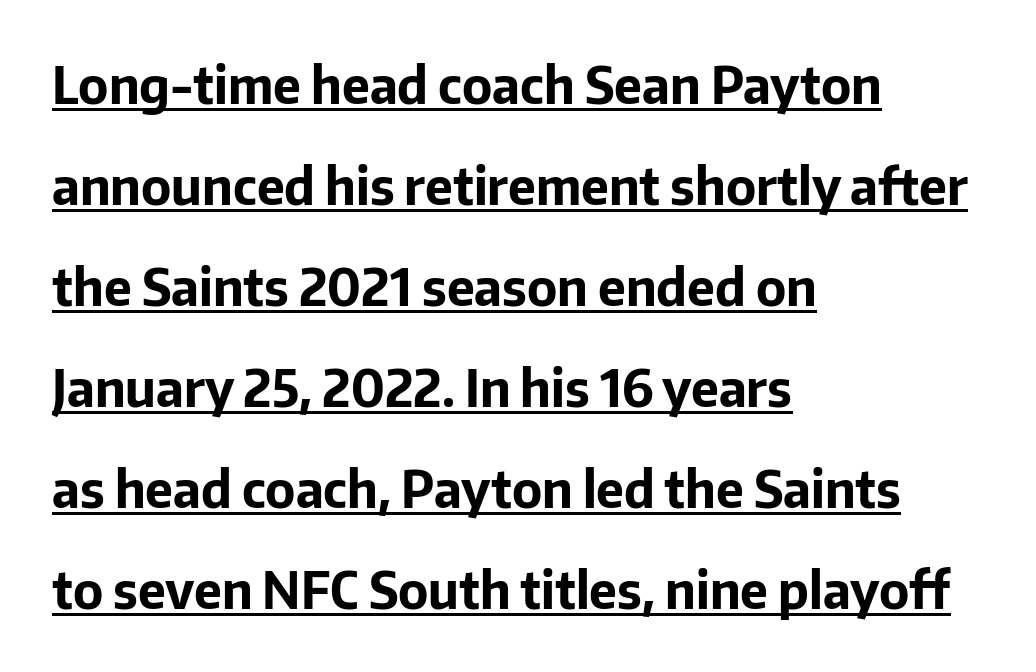
The image shows 50 px bold sans-serif type, upright; set left-aligned, loose line spacing (2.02x), normal letter spacing, underlined; low stroke contrast and a medium x-height.
